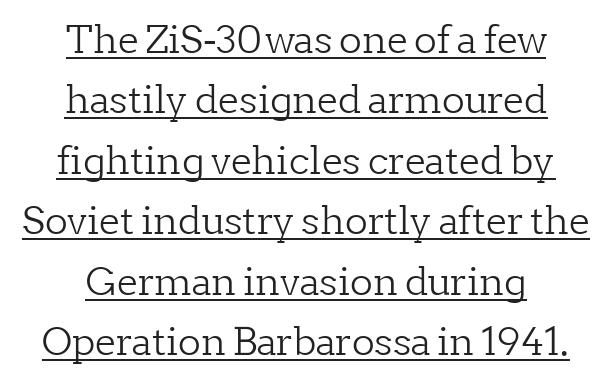
The image shows 38 px light serif type, upright; set centered, normal line spacing (1.59x), normal letter spacing, underlined; low stroke contrast and a medium x-height.
